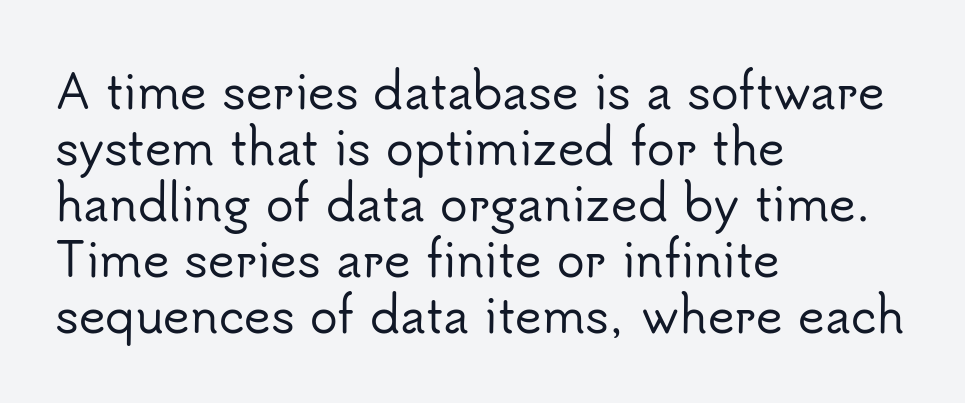
Q: Is the text italic (slanted)? A: No, it is upright.
Q: Is the typeface a serif or a sans-serif typeface? A: Sans-serif.
Q: Is the text underlined? A: No.
Q: How is the paragraph aligned? A: Left-aligned.
Q: Is the spacing between letters normal or unusually wide? A: Normal.
Q: Width (condensed, normal, or wide)? A: Normal.
Q: Stroke contrast? A: Low.
Q: x-height? A: Small.
Q: Monospaced? A: No.
